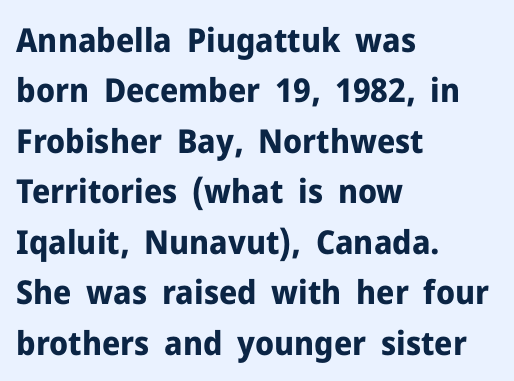
{"serif": "no", "italic": "no", "bold": "yes", "weight": "bold", "width": "normal", "stroke_contrast": "low", "x_height": "medium", "monospaced": "no", "underline": "no", "align": "left", "line_spacing": "normal", "line_spacing_ratio": 1.53, "letter_spacing": "normal", "letter_spacing_em": 0.0, "glyph_px": 33}
